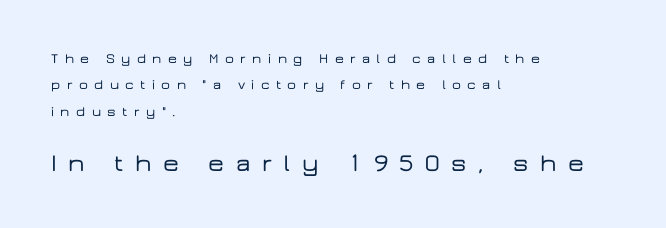
The image shows 25 px text type, upright; set left-aligned, line spacing 1.88x, unusually wide letter spacing (+0.46 em), not underlined; the second (bottom) block is 1.79x larger.
